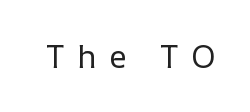
The image shows 32 px regular-weight type, upright; set unusually wide letter spacing (+0.4 em), not underlined; low stroke contrast and a medium x-height.
